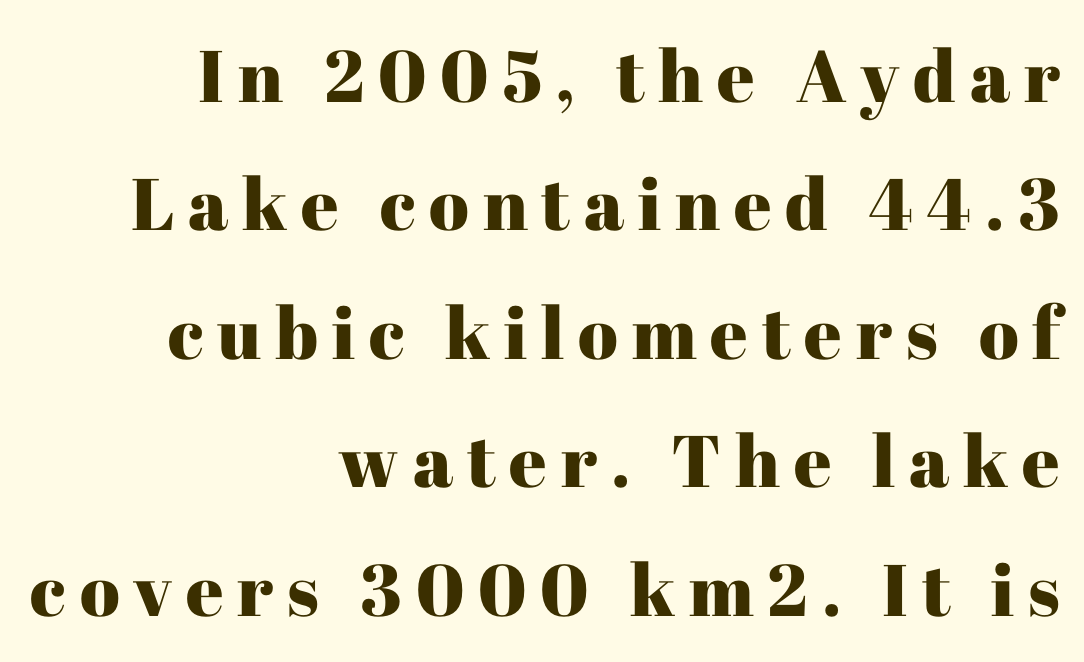
Does the copy run flush right? Yes — the right margin is perfectly even. The passage shown is not underscored anywhere. You can tell from the footed stems that serif type was used. Every stem runs plumb, perpendicular to the baseline. The letters advance in unequal steps, a hallmark of proportional type.
